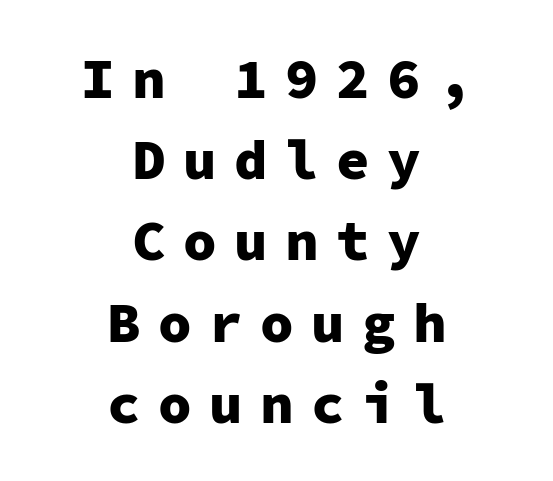
Q: Is the text bold? A: Yes.
Q: Is the text italic (slanted)? A: No, it is upright.
Q: Is the typeface a serif or a sans-serif typeface? A: Sans-serif.
Q: Is the text underlined? A: No.
Q: How is the paragraph aligned? A: Centered.
Q: Is the spacing between letters normal or unusually wide? A: Unusually wide.
Q: Is the spacing between lines tight, normal or loose? A: Normal.
Q: Width (condensed, normal, or wide)? A: Normal.
Q: Stroke contrast? A: Low.
Q: x-height? A: Medium.
Q: Monospaced? A: Yes.
